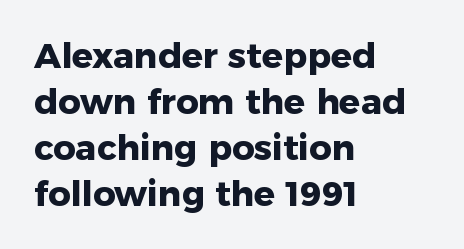
A typesetter would call this proportional, since set widths differ per character. Just letters on the line, the space beneath them empty. This is sans-serif lettering, the kind often seen on screens and signage. Line beginnings align vertically; line endings do not.
